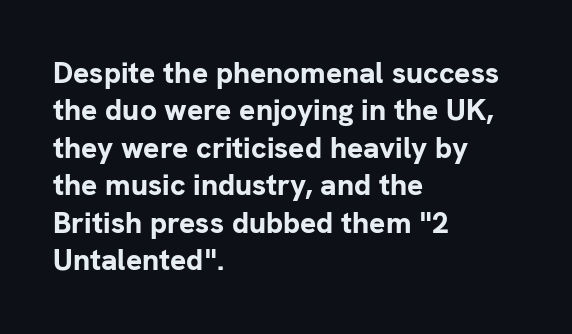
{"serif": "no", "italic": "no", "bold": "yes", "weight": "bold", "width": "normal", "stroke_contrast": "low", "x_height": "medium", "monospaced": "no", "underline": "no", "align": "left", "line_spacing": "normal", "line_spacing_ratio": 1.25, "letter_spacing": "normal", "letter_spacing_em": 0.0, "glyph_px": 30}
